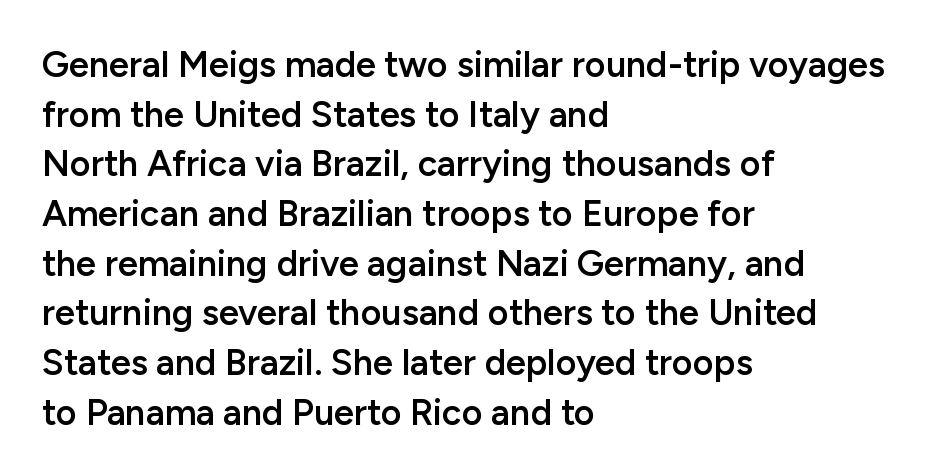
The image shows 36 px semibold sans-serif type, upright; set left-aligned, normal line spacing (1.38x), normal letter spacing, not underlined; low stroke contrast and a medium x-height.
